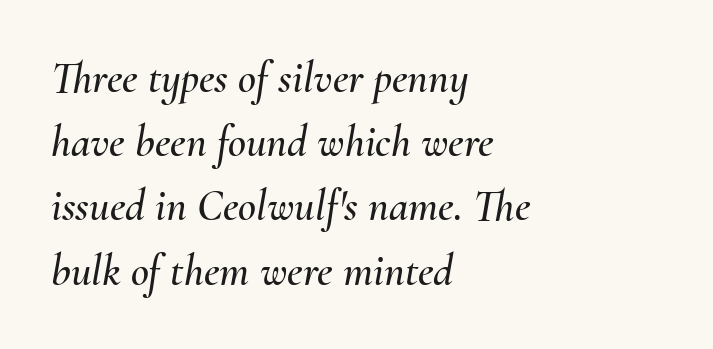
{"italic": "yes", "lean": "right", "slant_degrees": 10, "width": "normal", "stroke_contrast": "medium", "x_height": "small", "monospaced": "no", "underline": "no", "align": "left", "line_spacing": "normal", "line_spacing_ratio": 1.46, "letter_spacing": "normal", "letter_spacing_em": 0.0, "glyph_px": 44}
